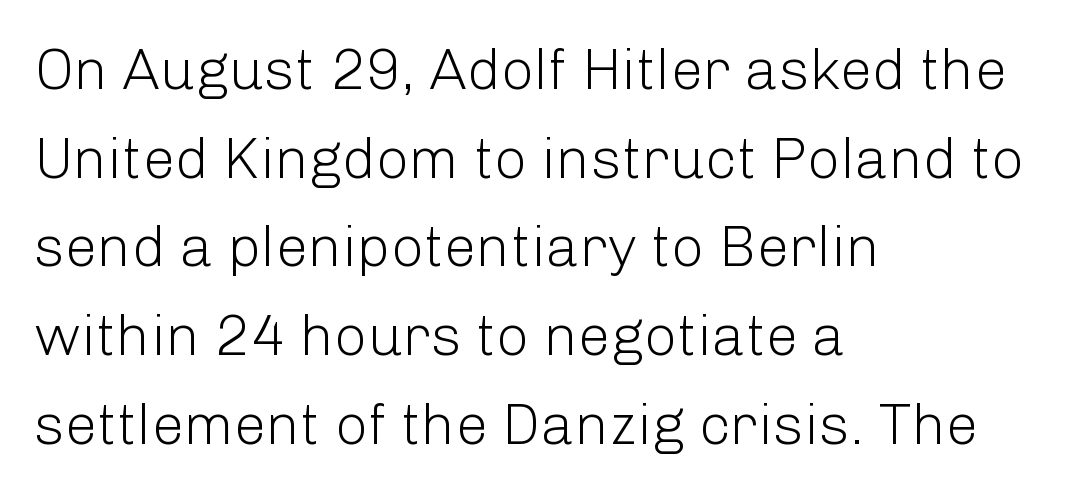
{"serif": "no", "italic": "no", "bold": "no", "weight": "light", "width": "normal", "stroke_contrast": "low", "x_height": "medium", "monospaced": "no", "underline": "no", "align": "left", "line_spacing": "normal", "line_spacing_ratio": 1.53, "letter_spacing": "normal", "letter_spacing_em": 0.0, "glyph_px": 58}
